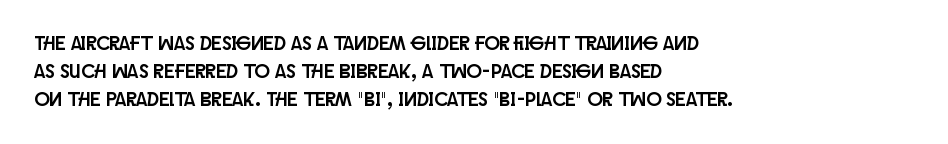
Q: Is the text italic (slanted)? A: No, it is upright.
Q: Is the text underlined? A: No.
Q: How is the paragraph aligned? A: Left-aligned.
Q: Is the spacing between letters normal or unusually wide? A: Normal.
Q: Is the spacing between lines tight, normal or loose? A: Normal.
